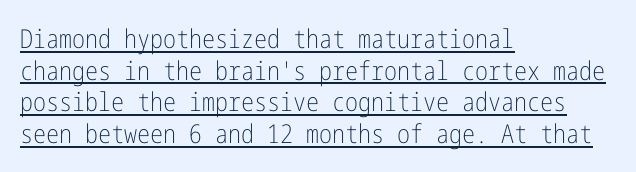
{"italic": "no", "bold": "no", "underline": "yes", "align": "left", "line_spacing_ratio": 1.22, "letter_spacing": "normal", "letter_spacing_em": 0.0, "glyph_px": 26}
